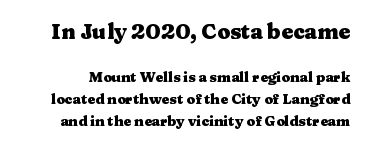
This block has exactly the height ordinary leading produces. Ascenders rise straight up at ninety degrees. The baseline area is clear. This rendering leaves character spacing at its baseline value.
